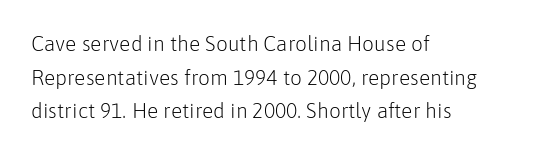
{"italic": "no", "bold": "no", "underline": "no", "align": "left", "line_spacing": "normal", "line_spacing_ratio": 1.6, "letter_spacing": "normal", "letter_spacing_em": 0.0, "glyph_px": 21}
